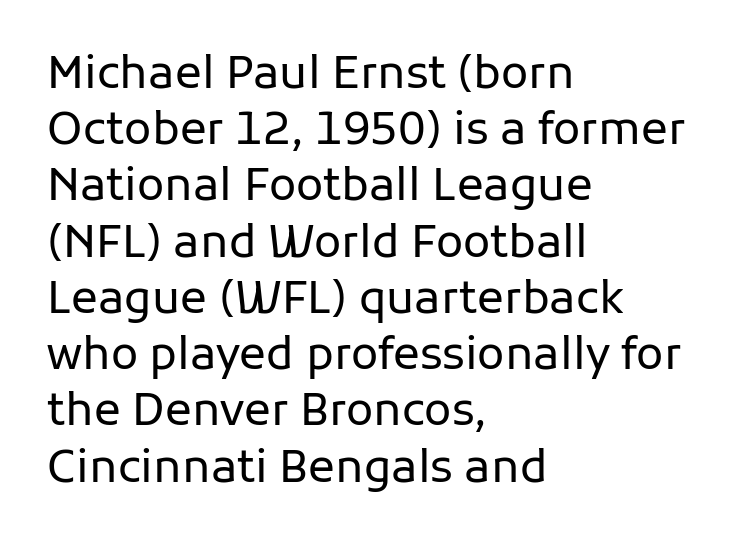
Is the type heavy? It reads as light-to-regular instead. The face used here is a sans, in the tradition of grotesques and geometrics. If you measured baseline to baseline, you'd find a middling distance. The font's upright variant was chosen for this text. Casual observation: everything's shoved over to the left. Honestly, the letter spacing is just normal — you wouldn't notice it.
